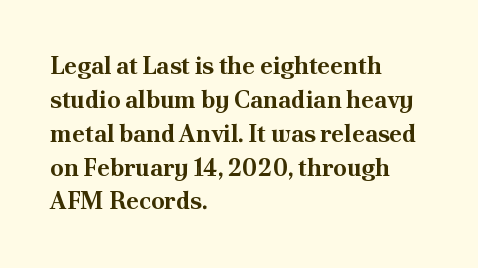
The image shows 24 px bold type, upright; set left-aligned, normal line spacing (1.41x), normal letter spacing, not underlined.
